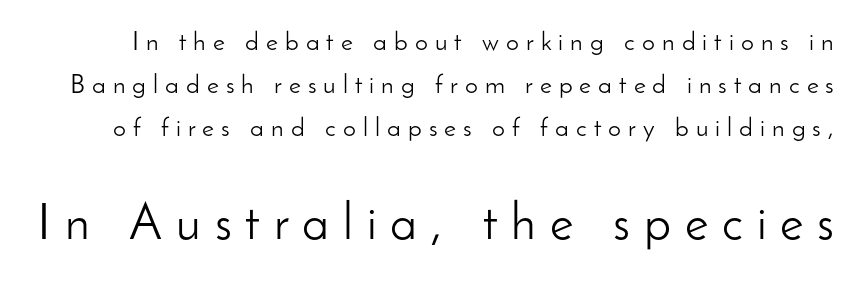
What stands out about the letter spacing? Its width — letters are far apart. Evenly set lines give the paragraph a standard silhouette. The characters display no serif detailing; their extremities are plain. A light-to-regular cut is what we see here.
